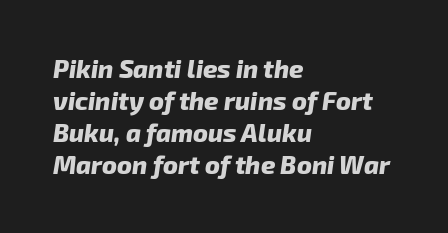
The image shows 25 px bold type, italic (leaning right); set left-aligned, normal line spacing (1.28x), normal letter spacing, not underlined.
